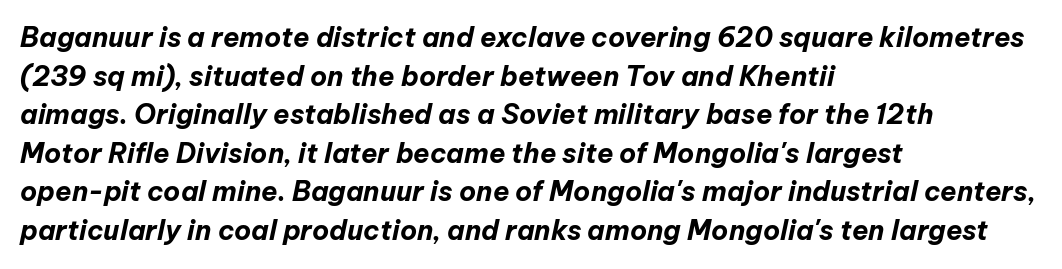
The image shows 27 px bold type, italic (leaning right); set left-aligned, normal line spacing (1.43x), normal letter spacing, not underlined.
